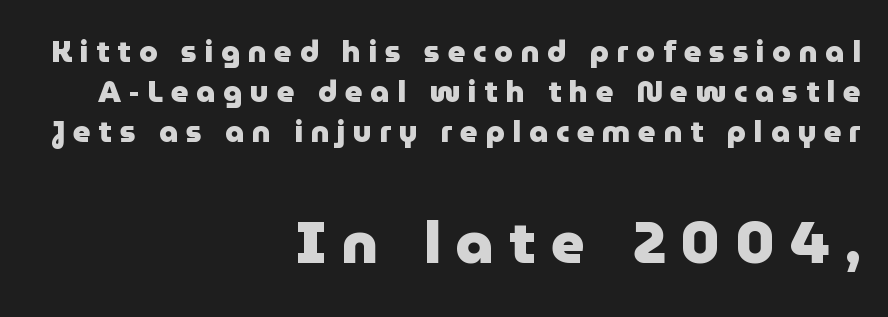
The space between consecutive lines is moderate. Each letter keeps its own natural width here, so spacing adapts to shape. Type without underlining. This sample uses an upright cut, with every glyph sitting square on the baseline. Notice how the passage keeps a crisp vertical edge on the right only. Inter-character spacing is expanded well beyond the font's built-in metrics.
